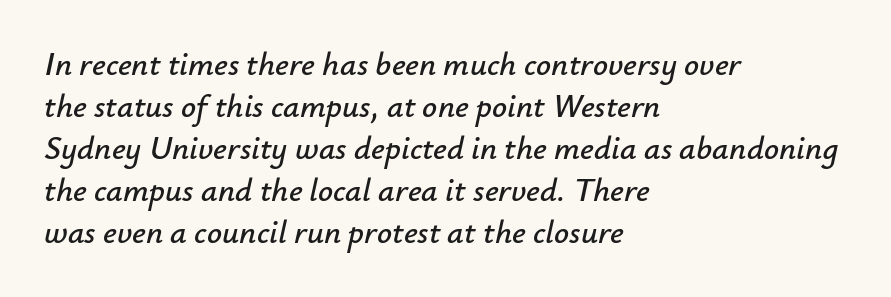
{"italic": "yes", "lean": "right", "slant_degrees": 12, "width": "normal", "stroke_contrast": "low", "x_height": "small", "monospaced": "no", "underline": "no", "align": "left", "line_spacing": "normal", "line_spacing_ratio": 1.27, "letter_spacing": "normal", "letter_spacing_em": 0.0, "glyph_px": 33}
